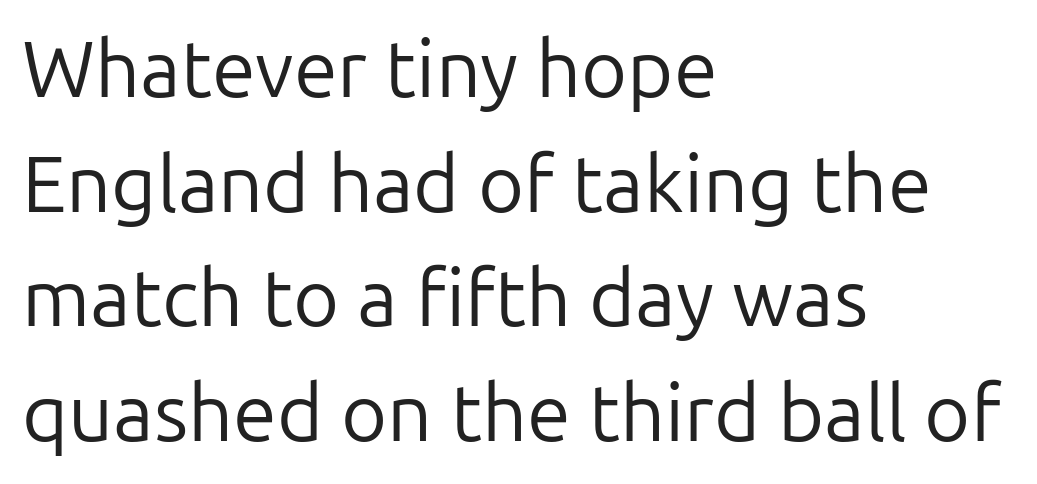
{"serif": "no", "italic": "no", "bold": "no", "weight": "regular", "width": "normal", "stroke_contrast": "low", "x_height": "medium", "monospaced": "no", "underline": "no", "align": "left", "line_spacing": "normal", "line_spacing_ratio": 1.45, "letter_spacing": "normal", "letter_spacing_em": 0.0, "glyph_px": 79}
